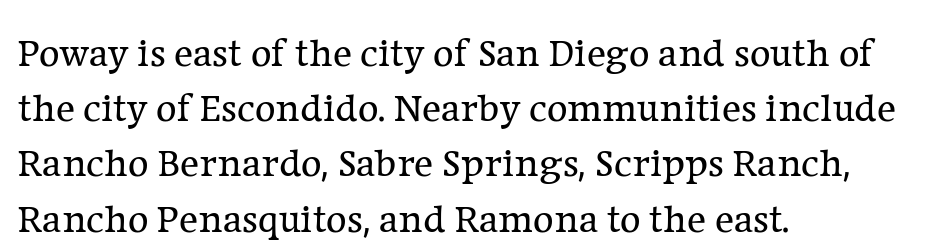
The image shows 40 px regular-weight serif type, upright; set left-aligned, normal line spacing (1.38x), normal letter spacing, not underlined; low stroke contrast and a medium x-height.
